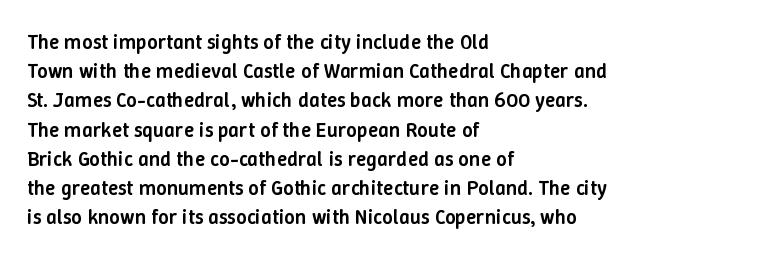
The face used here is a semibold: visibly heavier than regular, lighter than bold. Italic? Not at all — the glyphs are vertical. Default kerning and tracking; the words read as compact shapes. The paragraph shown leans on its left margin. Clear beneath every line of the passage.
